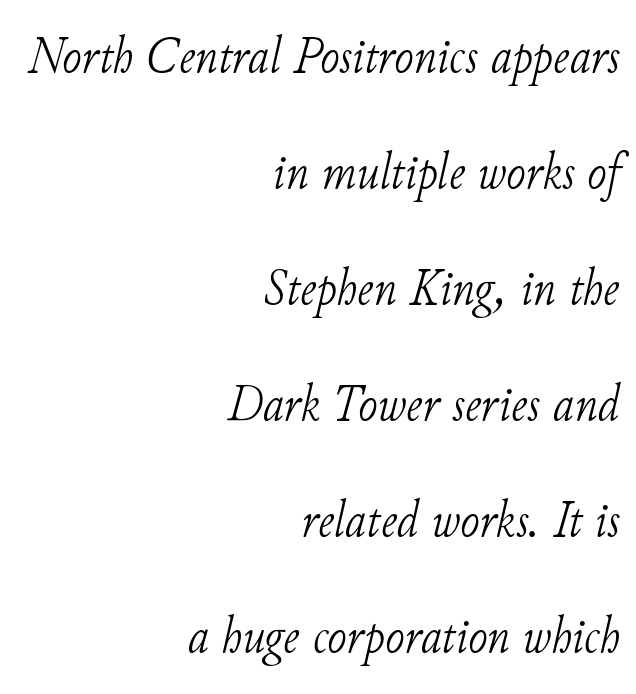
The image shows 52 px light serif type, italic (leaning right); set right-aligned, loose line spacing (2.23x), normal letter spacing, not underlined; low stroke contrast and a small x-height.
